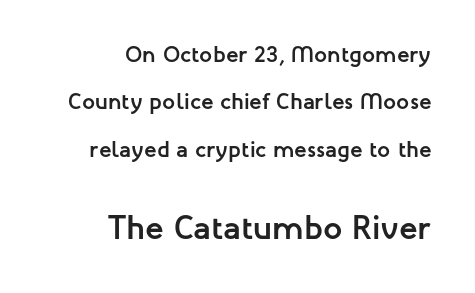
Q: Is the text bold? A: Yes.
Q: Is the text italic (slanted)? A: No, it is upright.
Q: Is the typeface a serif or a sans-serif typeface? A: Sans-serif.
Q: Is the text underlined? A: No.
Q: How is the paragraph aligned? A: Right-aligned.
Q: Is the spacing between letters normal or unusually wide? A: Normal.
Q: Is the spacing between lines tight, normal or loose? A: Loose.
Q: Which block of text is set in a larger size, the first (top) or the second (bottom)? A: The second (bottom) one.
Q: Width (condensed, normal, or wide)? A: Normal.
Q: Stroke contrast? A: Low.
Q: x-height? A: Medium.
Q: Monospaced? A: No.
